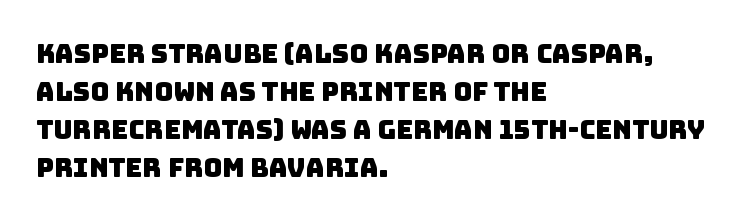
The image shows 26 px text type; set left-aligned, normal line spacing (1.46x), normal letter spacing, not underlined.
